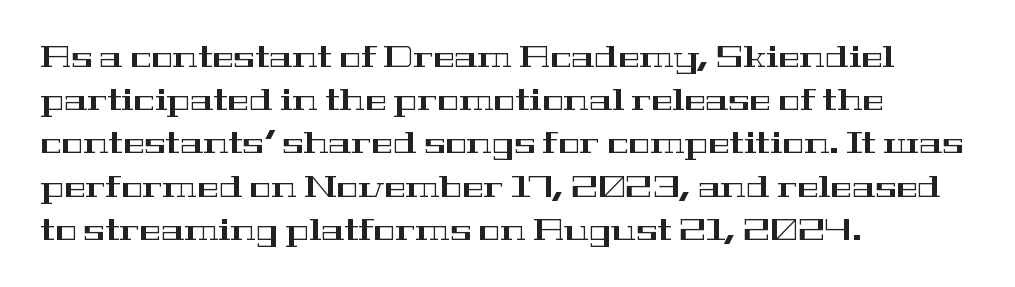
The image shows 29 px wide serif type, upright; set left-aligned, normal line spacing (1.49x), normal letter spacing, not underlined; high stroke contrast and a medium x-height.
